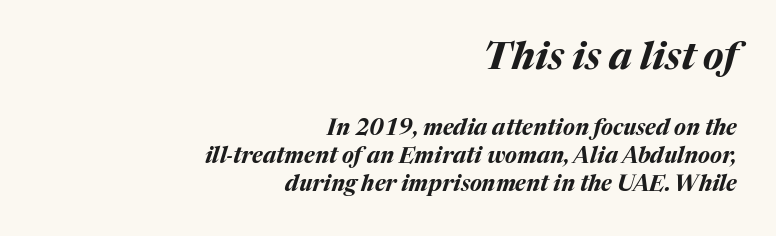
{"italic": "yes", "lean": "right", "slant_degrees": 17, "bold": "yes", "weight": "bold", "width": "normal", "stroke_contrast": "medium", "x_height": "medium", "monospaced": "no", "underline": "no", "align": "right", "line_spacing": "normal", "line_spacing_ratio": 1.27, "letter_spacing": "normal", "letter_spacing_em": 0.0, "larger_block": "first", "size_ratio": 1.73, "glyph_px": 38}
